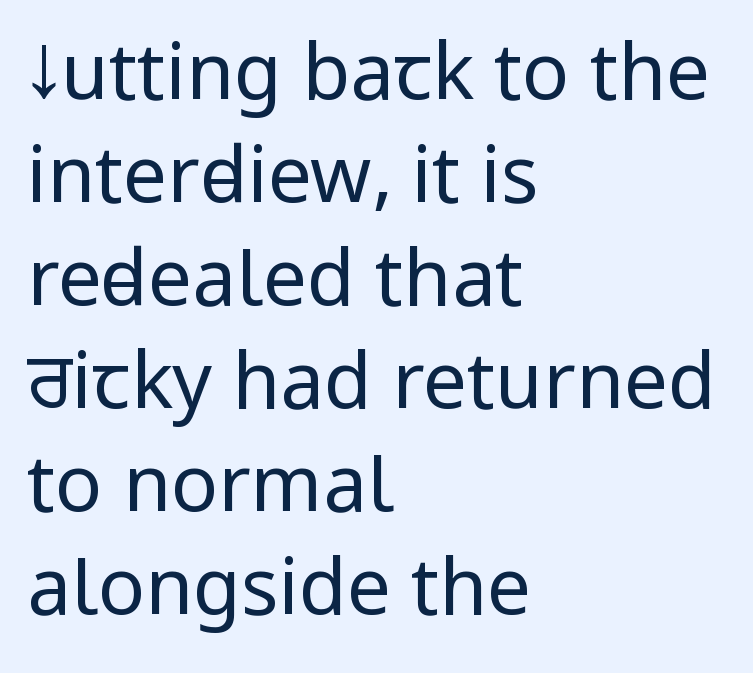
The image shows 78 px regular-weight, condensed sans-serif type, upright; set left-aligned, normal line spacing (1.32x), normal letter spacing, not underlined; low stroke contrast and a large x-height.
